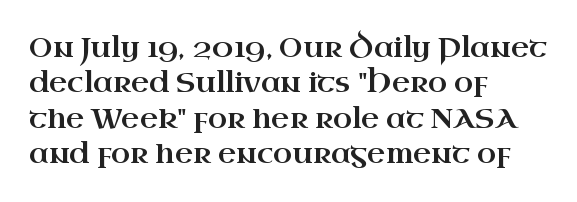
{"serif": "yes", "italic": "no", "width": "wide", "stroke_contrast": "high", "x_height": "small", "monospaced": "no", "underline": "no", "align": "left", "line_spacing": "normal", "line_spacing_ratio": 1.26, "letter_spacing": "normal", "letter_spacing_em": 0.0, "glyph_px": 28}
